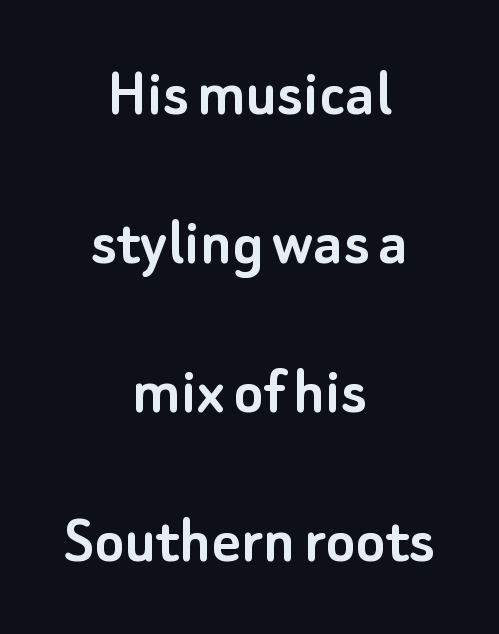
Descenders are the only things crossing below the line. Leftover space on each line is divided equally before and after the words. Character widths vary here, with narrow letters taking less room than wide ones. In terms of leading, this rendering errs on the spacious side.
